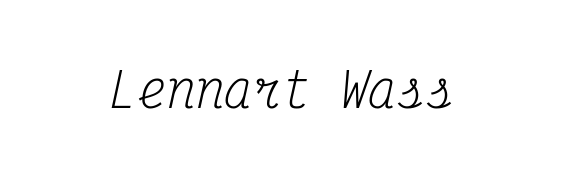
Q: Is the text bold? A: No.
Q: Is the text italic (slanted)? A: Yes, it leans right by about 12 degrees.
Q: Is the typeface a serif or a sans-serif typeface? A: Serif.
Q: Is the text underlined? A: No.
Q: Is the spacing between letters normal or unusually wide? A: Normal.
Q: Width (condensed, normal, or wide)? A: Condensed.
Q: Stroke contrast? A: Medium.
Q: x-height? A: Medium.
Q: Monospaced? A: Yes.
